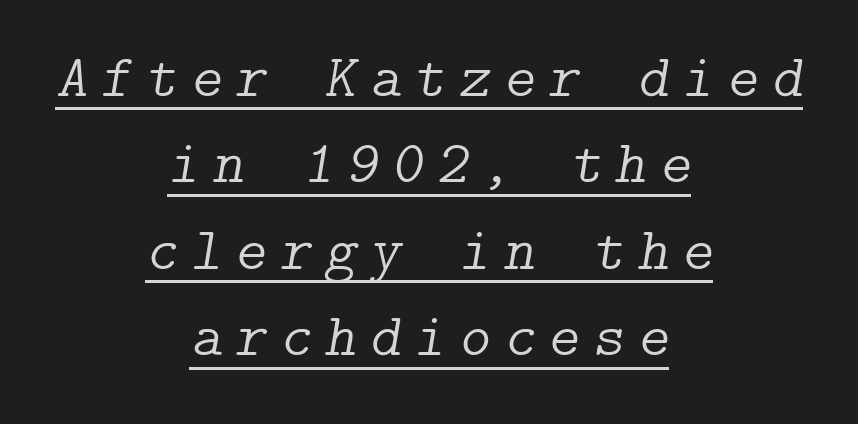
{"serif": "yes", "italic": "yes", "lean": "right", "slant_degrees": 9, "bold": "no", "weight": "light", "width": "normal", "stroke_contrast": "low", "x_height": "medium", "underline": "yes", "align": "center", "line_spacing": "normal", "line_spacing_ratio": 1.44, "letter_spacing": "wide", "letter_spacing_em": 0.22, "glyph_px": 60}
